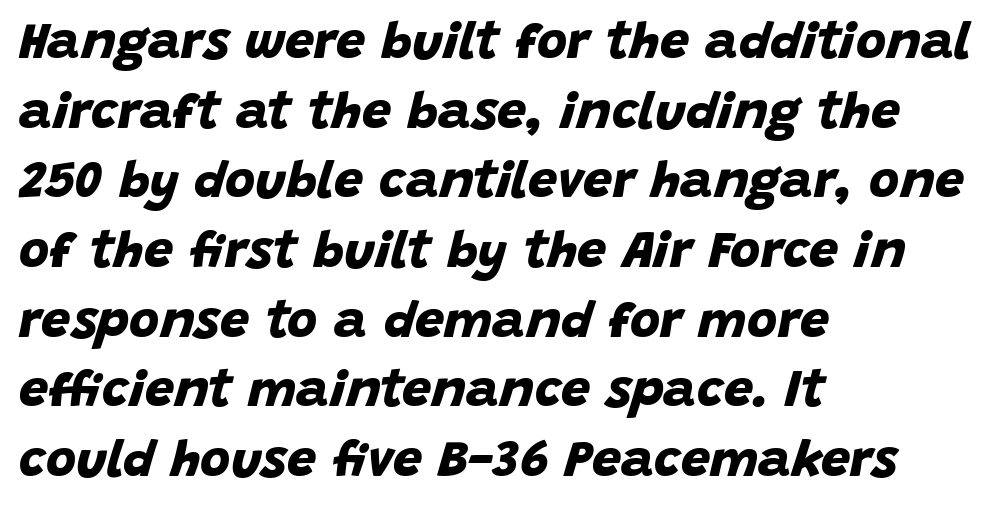
You could not count columns in this text — the font is proportionally spaced. Each word holds together tightly as a unit, with standard inter-letter gaps. The text block is weighted toward the left margin, trailing off unevenly rightward. Decoration check: the copy has no underline.
